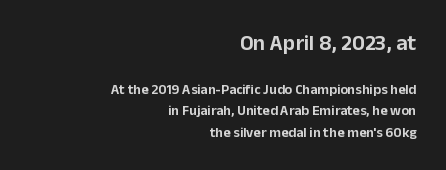
The image shows 22 px text type, upright; set right-aligned, normal line spacing (1.52x), normal letter spacing, not underlined; the first (top) block is 1.57x larger.
